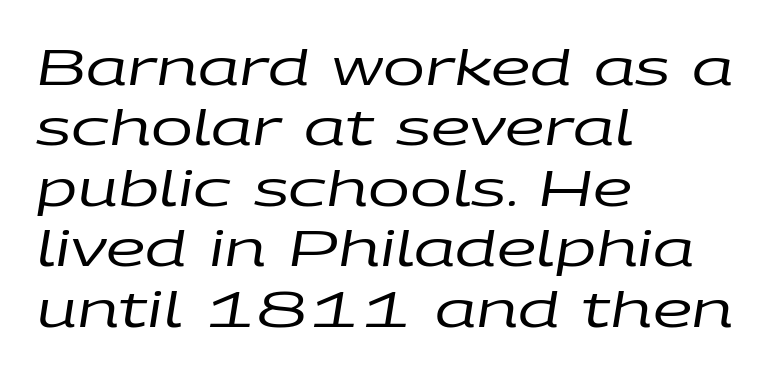
The image shows 50 px regular-weight, wide type, italic (leaning right); set left-aligned, line spacing 1.21x, normal letter spacing, not underlined; low stroke contrast and a large x-height.
